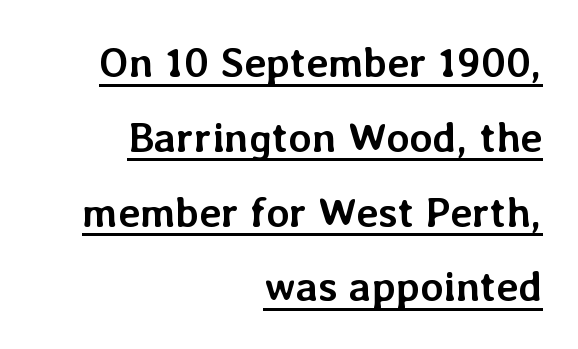
A typesetter would mark this as roman, not italic. Short note: letters normally spaced. Typographic density is high because the face is bold. Like a heading marked for emphasis, these lines bear an underscore. Varying glyph widths throughout — classic text-font behaviour. In CSS terms this would be text-align: right.
